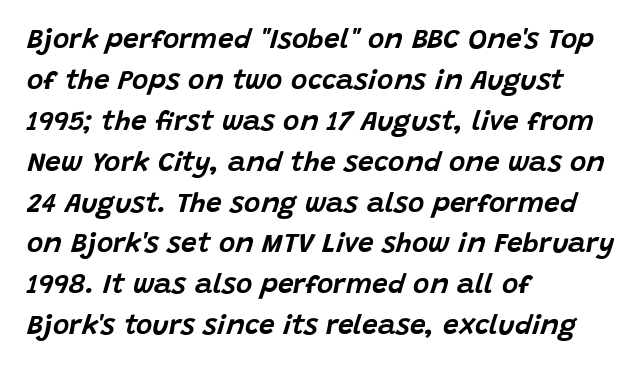
Q: Is the text italic (slanted)? A: Yes, it leans right by about 15 degrees.
Q: Is the text underlined? A: No.
Q: How is the paragraph aligned? A: Left-aligned.
Q: Is the spacing between letters normal or unusually wide? A: Normal.
Q: Is the spacing between lines tight, normal or loose? A: Normal.
Q: Width (condensed, normal, or wide)? A: Normal.
Q: Stroke contrast? A: Low.
Q: x-height? A: Large.
Q: Monospaced? A: No.
